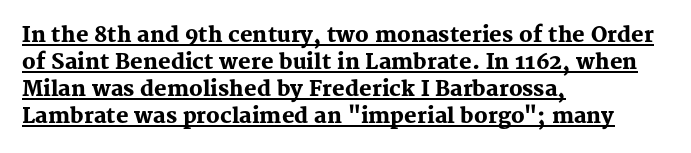
Q: Is the text bold? A: Yes.
Q: Is the text italic (slanted)? A: No, it is upright.
Q: Is the text underlined? A: Yes.
Q: How is the paragraph aligned? A: Left-aligned.
Q: Is the spacing between letters normal or unusually wide? A: Normal.
Q: Is the spacing between lines tight, normal or loose? A: Normal.
